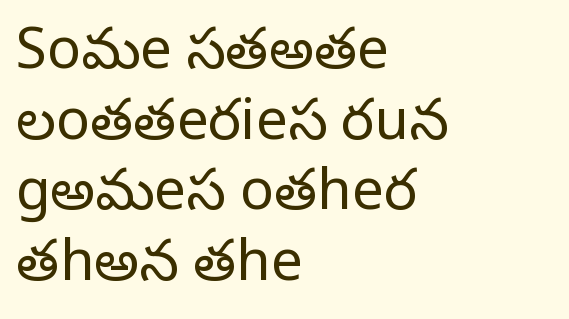
{"serif": "yes", "italic": "no", "bold": "no", "weight": "regular", "width": "normal", "stroke_contrast": "low", "x_height": "large", "monospaced": "no", "underline": "no", "align": "left", "line_spacing": "normal", "line_spacing_ratio": 1.26, "letter_spacing": "normal", "letter_spacing_em": 0.0, "glyph_px": 56}
